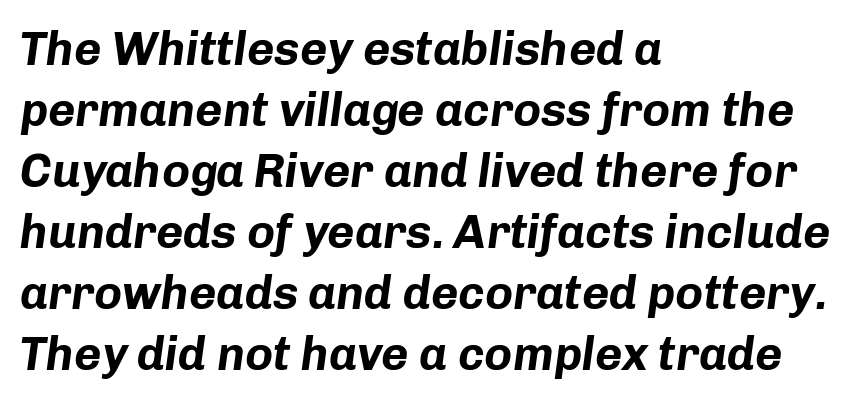
Q: Is the text bold? A: Yes.
Q: Is the text italic (slanted)? A: Yes, it leans right by about 8 degrees.
Q: Is the text underlined? A: No.
Q: How is the paragraph aligned? A: Left-aligned.
Q: Is the spacing between letters normal or unusually wide? A: Normal.
Q: Is the spacing between lines tight, normal or loose? A: Normal.
Q: Width (condensed, normal, or wide)? A: Normal.
Q: Stroke contrast? A: Low.
Q: x-height? A: Medium.
Q: Monospaced? A: No.
